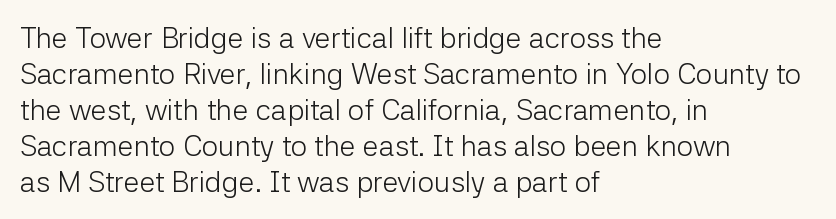
The image shows 29 px light sans-serif type, upright; set left-aligned, line spacing 1.24x, normal letter spacing, not underlined; low stroke contrast and a medium x-height.
